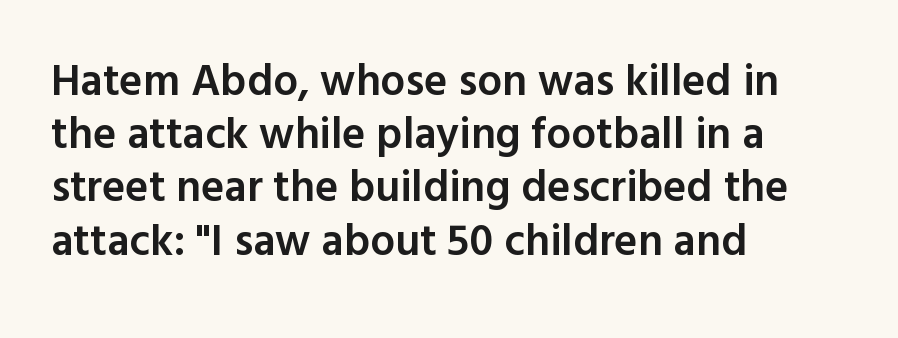
{"serif": "no", "italic": "no", "bold": "semi", "weight": "semibold", "width": "normal", "x_height": "medium", "monospaced": "no", "underline": "no", "align": "left", "line_spacing_ratio": 1.21, "letter_spacing": "normal", "letter_spacing_em": 0.0, "glyph_px": 44}
